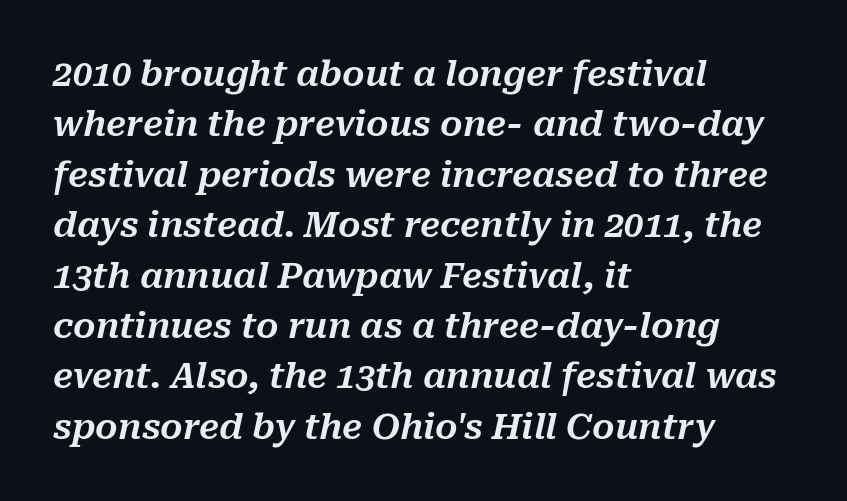
{"italic": "yes", "lean": "right", "slant_degrees": 10, "width": "normal", "stroke_contrast": "medium", "x_height": "medium", "monospaced": "no", "underline": "no", "align": "left", "line_spacing": "normal", "line_spacing_ratio": 1.44, "letter_spacing": "normal", "letter_spacing_em": 0.0, "glyph_px": 35}
